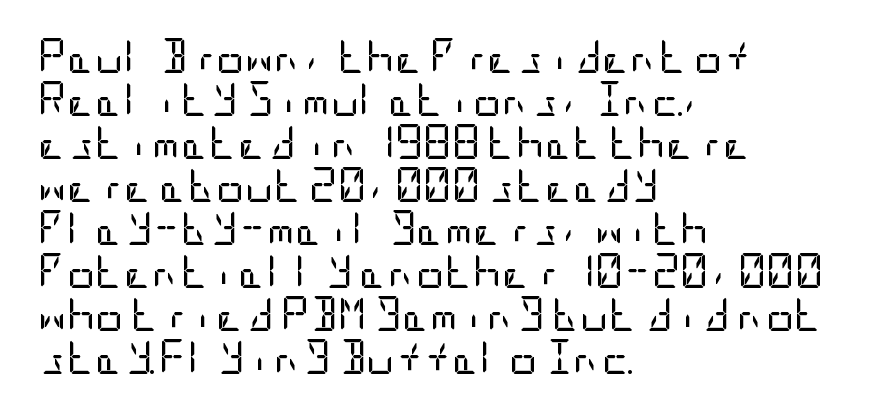
{"serif": "no", "italic": "no", "bold": "no", "weight": "regular", "width": "condensed", "stroke_contrast": "low", "x_height": "large", "underline": "no", "align": "left", "line_spacing_ratio": 1.23, "letter_spacing": "normal", "letter_spacing_em": 0.0, "glyph_px": 35}
